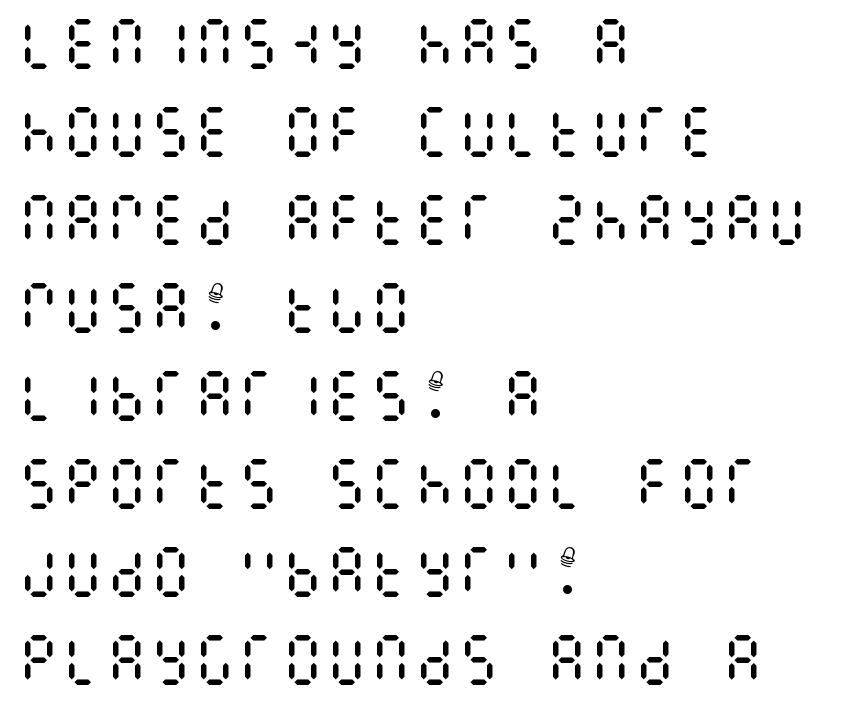
The horizontal fit of the characters is conventional and even. The weight tops out at a normal text grade. Any mark beneath the type? The region is blank. Alignment: flush left.
